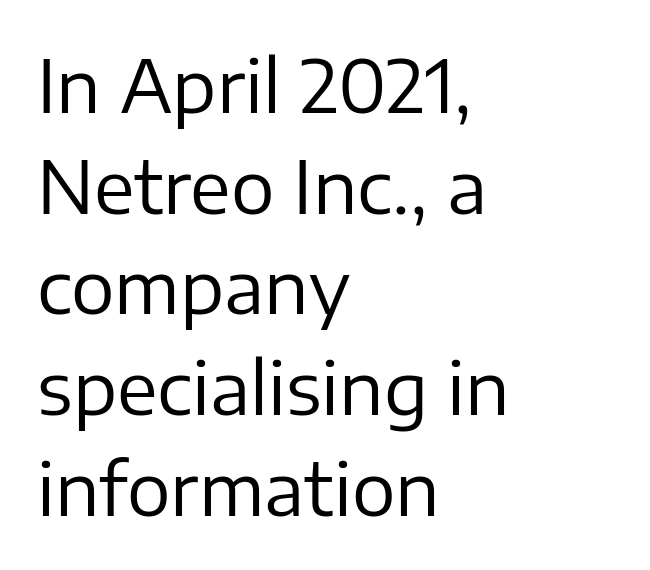
The image shows 73 px regular-weight sans-serif type, upright; set left-aligned, normal line spacing (1.38x), normal letter spacing, not underlined; low stroke contrast and a medium x-height.
